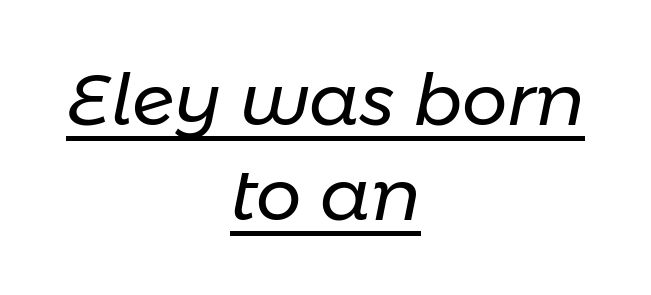
{"italic": "yes", "lean": "right", "slant_degrees": 11, "bold": "no", "weight": "regular", "width": "normal", "stroke_contrast": "low", "x_height": "medium", "monospaced": "no", "underline": "yes", "align": "center", "line_spacing": "normal", "line_spacing_ratio": 1.32, "letter_spacing": "normal", "letter_spacing_em": 0.0, "glyph_px": 72}
